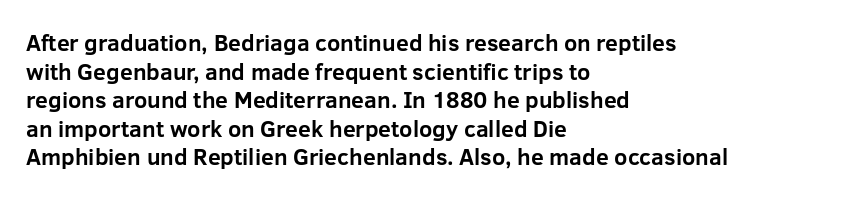
{"italic": "no", "bold": "yes", "underline": "no", "align": "left", "line_spacing_ratio": 1.24, "letter_spacing": "normal", "letter_spacing_em": 0.0, "glyph_px": 23}
